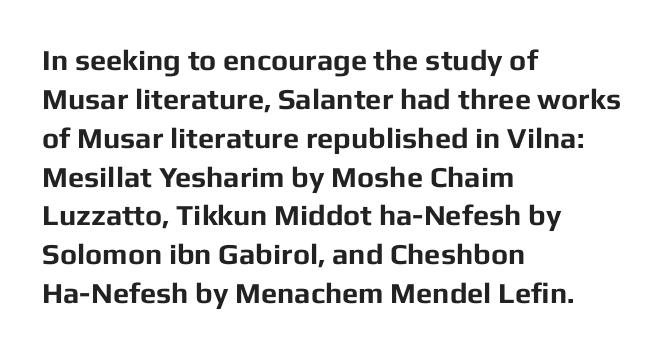
Q: Is the text bold? A: Yes.
Q: Is the text italic (slanted)? A: No, it is upright.
Q: Is the typeface a serif or a sans-serif typeface? A: Sans-serif.
Q: Is the text underlined? A: No.
Q: How is the paragraph aligned? A: Left-aligned.
Q: Is the spacing between letters normal or unusually wide? A: Normal.
Q: Is the spacing between lines tight, normal or loose? A: Normal.
Q: Width (condensed, normal, or wide)? A: Normal.
Q: Stroke contrast? A: Low.
Q: x-height? A: Medium.
Q: Monospaced? A: No.
